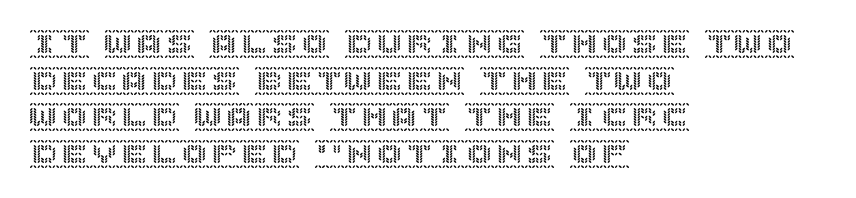
{"italic": "no", "width": "normal", "x_height": "large", "underline": "no", "align": "left", "line_spacing_ratio": 1.22, "letter_spacing": "normal", "letter_spacing_em": 0.0, "glyph_px": 30}
